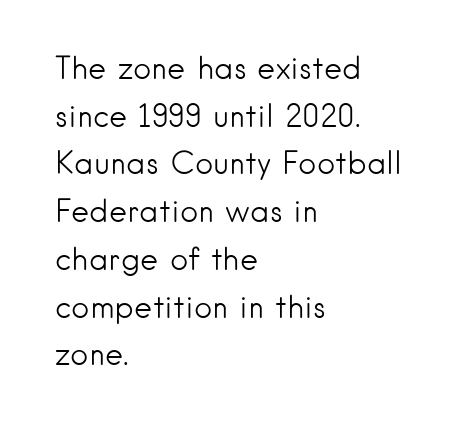
{"serif": "no", "italic": "no", "bold": "no", "weight": "light", "width": "normal", "stroke_contrast": "low", "x_height": "small", "monospaced": "no", "underline": "no", "align": "left", "line_spacing": "normal", "line_spacing_ratio": 1.54, "letter_spacing": "normal", "letter_spacing_em": 0.0, "glyph_px": 31}
